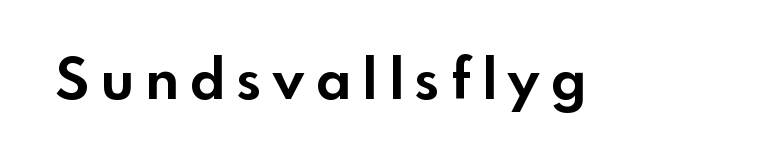
The image shows 56 px bold sans-serif type, upright; set unusually wide letter spacing (+0.21 em), not underlined; a small x-height.
